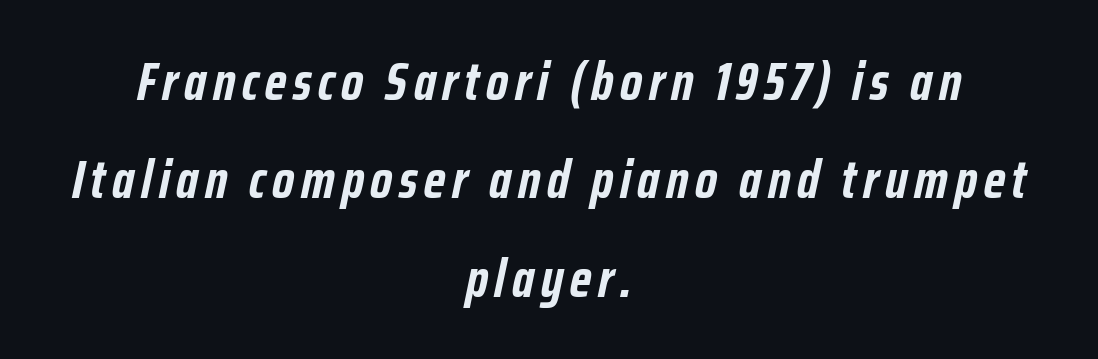
{"italic": "yes", "lean": "right", "slant_degrees": 12, "bold": "yes", "weight": "semibold", "width": "condensed", "stroke_contrast": "low", "x_height": "medium", "monospaced": "no", "underline": "no", "align": "center", "line_spacing_ratio": 1.82, "glyph_px": 54}
